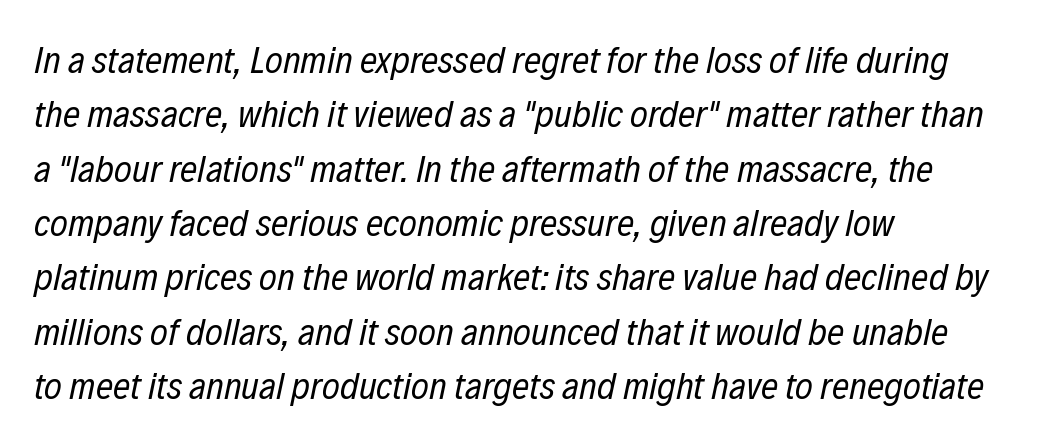
Q: Is the text bold? A: No.
Q: Is the text italic (slanted)? A: Yes, it leans right by about 12 degrees.
Q: Is the text underlined? A: No.
Q: How is the paragraph aligned? A: Left-aligned.
Q: Is the spacing between letters normal or unusually wide? A: Normal.
Q: Is the spacing between lines tight, normal or loose? A: Normal.
Q: Width (condensed, normal, or wide)? A: Condensed.
Q: Stroke contrast? A: Low.
Q: x-height? A: Medium.
Q: Monospaced? A: No.
